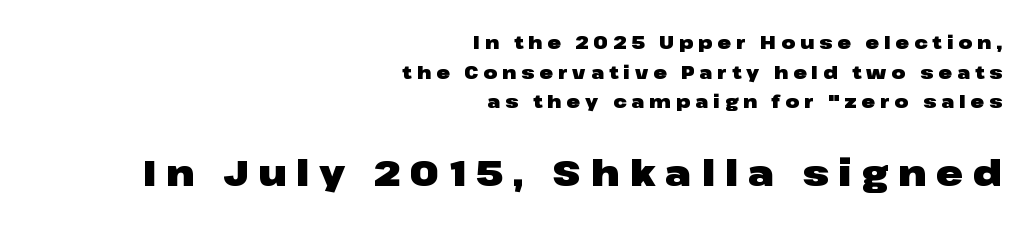
{"serif": "no", "italic": "no", "bold": "yes", "weight": "heavy", "width": "wide", "stroke_contrast": "low", "x_height": "medium", "monospaced": "no", "underline": "no", "align": "right", "line_spacing": "normal", "line_spacing_ratio": 1.65, "letter_spacing": "wide", "letter_spacing_em": 0.28, "larger_block": "second", "size_ratio": 2.0, "glyph_px": 36}
